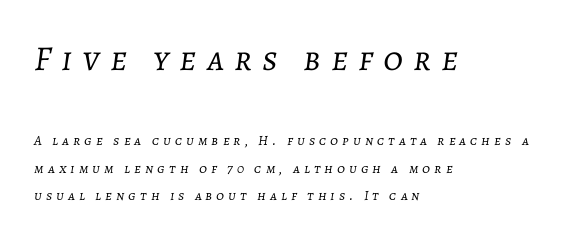
The rendering uses natural spacing where letterforms have individual widths. Type size steps down from the first block to the second. The lines in this sample share a left origin and differ only in where they stop. The gap between lines stays unmarked.
